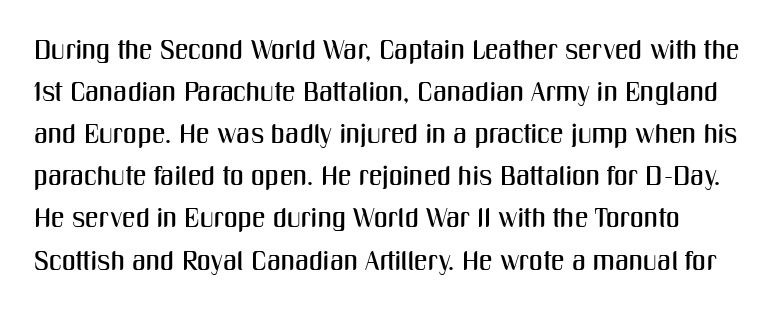
The image shows 27 px text type, upright; set normal line spacing (1.56x), normal letter spacing, not underlined.
